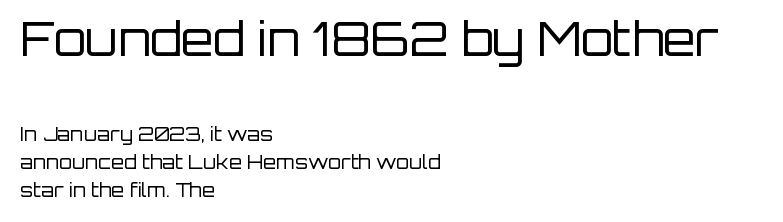
{"serif": "no", "italic": "no", "bold": "no", "weight": "regular", "width": "normal", "stroke_contrast": "low", "x_height": "large", "monospaced": "no", "underline": "no", "align": "left", "line_spacing": "normal", "line_spacing_ratio": 1.46, "letter_spacing": "normal", "letter_spacing_em": 0.0, "larger_block": "first", "size_ratio": 2.47, "glyph_px": 47}
